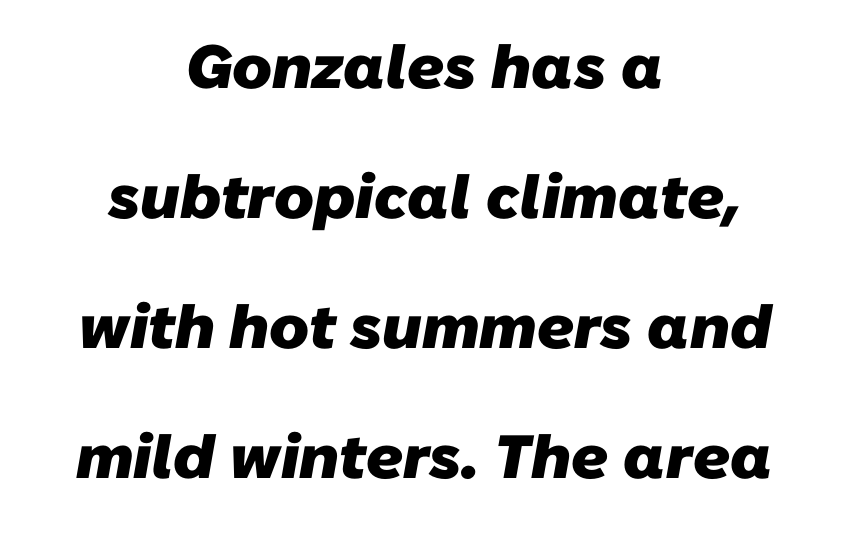
Q: Is the text bold? A: Yes.
Q: Is the typeface a serif or a sans-serif typeface? A: Sans-serif.
Q: Is the text underlined? A: No.
Q: How is the paragraph aligned? A: Centered.
Q: Is the spacing between letters normal or unusually wide? A: Normal.
Q: Is the spacing between lines tight, normal or loose? A: Loose.
Q: Width (condensed, normal, or wide)? A: Normal.
Q: Stroke contrast? A: Low.
Q: x-height? A: Medium.
Q: Monospaced? A: No.
